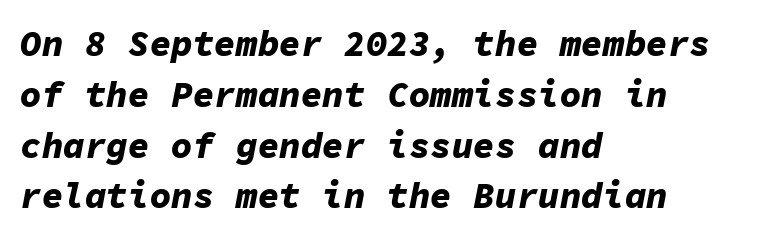
{"italic": "yes", "lean": "right", "slant_degrees": 11, "bold": "yes", "weight": "bold", "width": "normal", "stroke_contrast": "low", "x_height": "medium", "monospaced": "yes", "underline": "no", "align": "left", "line_spacing": "normal", "line_spacing_ratio": 1.41, "letter_spacing": "normal", "letter_spacing_em": 0.0, "glyph_px": 36}
